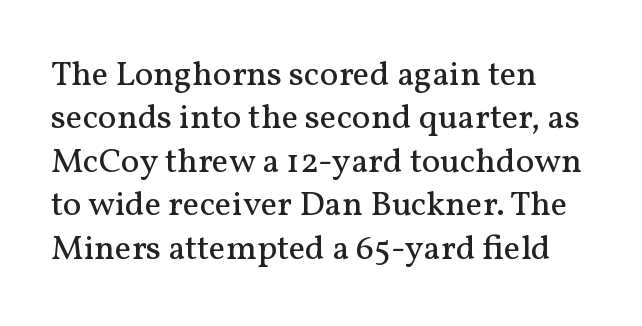
The image shows 35 px regular-weight serif type, upright; set line spacing 1.24x, normal letter spacing, not underlined; medium stroke contrast and a medium x-height.
